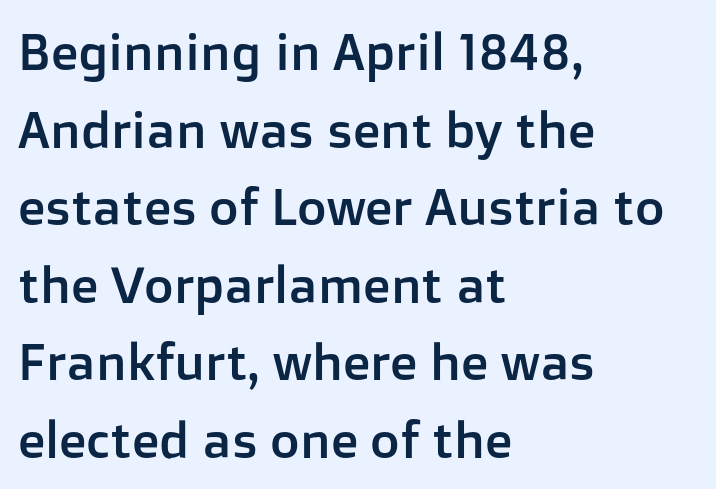
Q: Is the text italic (slanted)? A: No, it is upright.
Q: Is the typeface a serif or a sans-serif typeface? A: Sans-serif.
Q: Is the text underlined? A: No.
Q: How is the paragraph aligned? A: Left-aligned.
Q: Is the spacing between letters normal or unusually wide? A: Normal.
Q: Is the spacing between lines tight, normal or loose? A: Normal.
Q: Width (condensed, normal, or wide)? A: Normal.
Q: Stroke contrast? A: Low.
Q: x-height? A: Medium.
Q: Monospaced? A: No.
